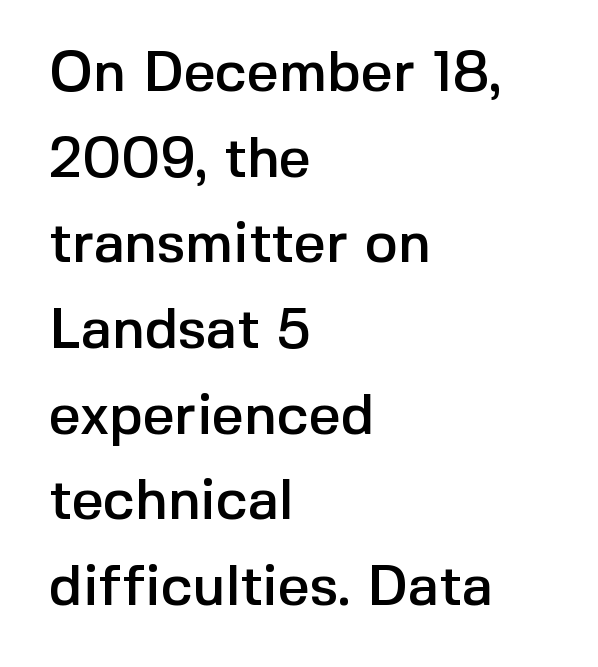
Look at the bottom of the vertical strokes: they stop flat, with no serifs. Notice how the passage keeps a crisp vertical edge on the left only. The horizontal fit of the characters is conventional and even. The typography opts for an upright posture over an oblique one. Proportional: the letters do not fall into vertical columns.
